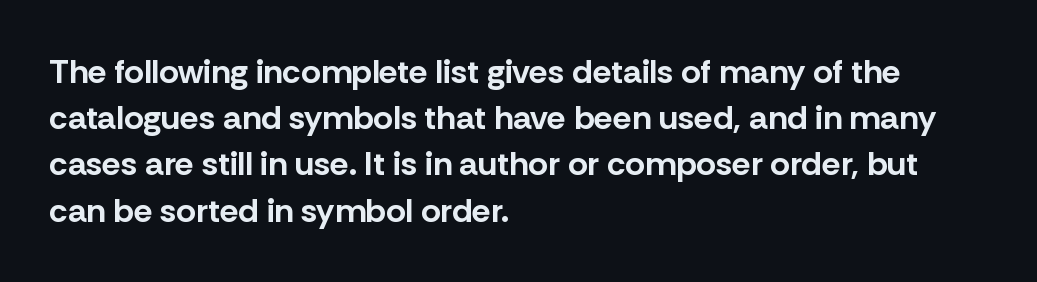
The vertical gap from one line to the next is medium. The rendering uses natural spacing where letterforms have individual widths. If you drew a line through each stem, it would be perfectly vertical. The passage shown has conventional tracking throughout. Lines of text with bare space underneath. To sum up the face: it is a sans, with no serifs.
